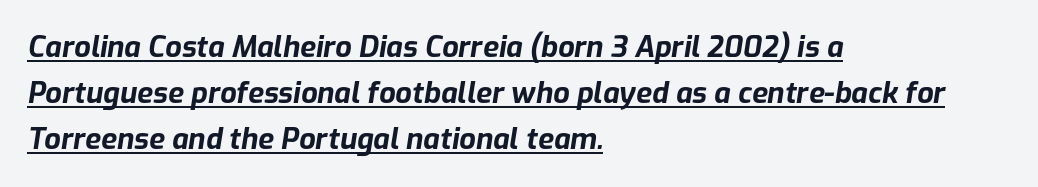
This sample uses an oblique cut, with every glyph tilted off the vertical. The lettering is marked with a stroke running underneath it. The characters look thick and weighty, a clear bold. Reading down the column, the eye jumps a familiar distance to each next line. Letter spacing: default. Note the varied advance widths — an 'i' is clearly narrower than an 'm'.
